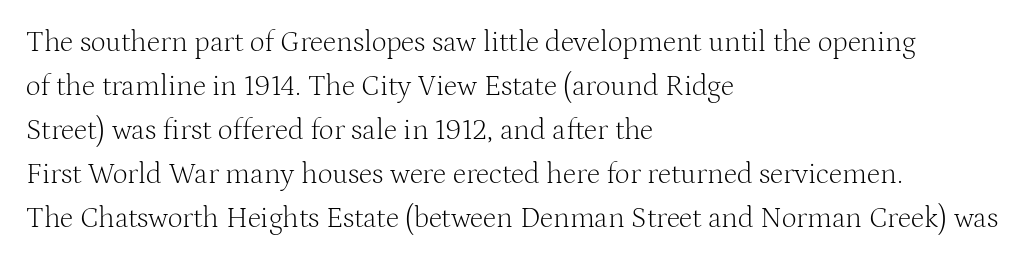
{"serif": "yes", "italic": "no", "bold": "no", "weight": "light", "width": "normal", "stroke_contrast": "medium", "x_height": "medium", "monospaced": "no", "underline": "no", "align": "left", "line_spacing": "normal", "line_spacing_ratio": 1.52, "letter_spacing": "normal", "letter_spacing_em": 0.0, "glyph_px": 29}
